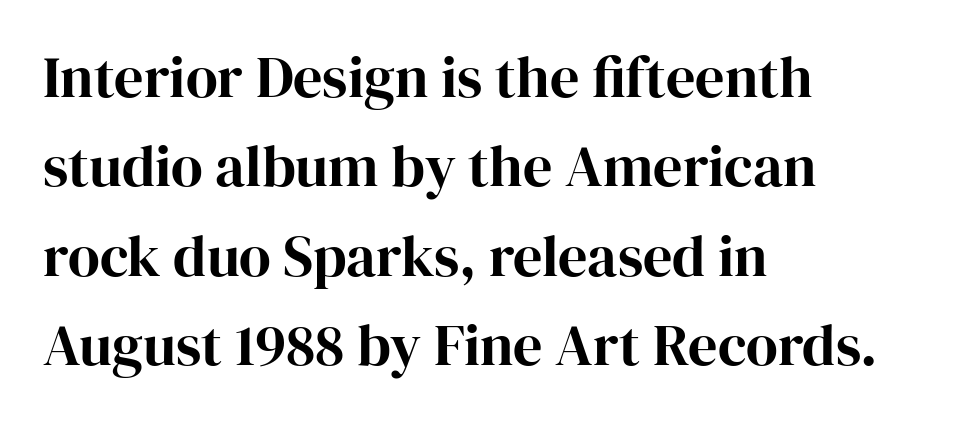
Teacher's note: observe the even left margin — that is flush-left alignment. The gaps between neighbouring characters are ordinary and unremarkable. Reading down the column, the eye jumps a familiar distance to each next line. The passage shown is typed in a proportional face where columns would drift.
